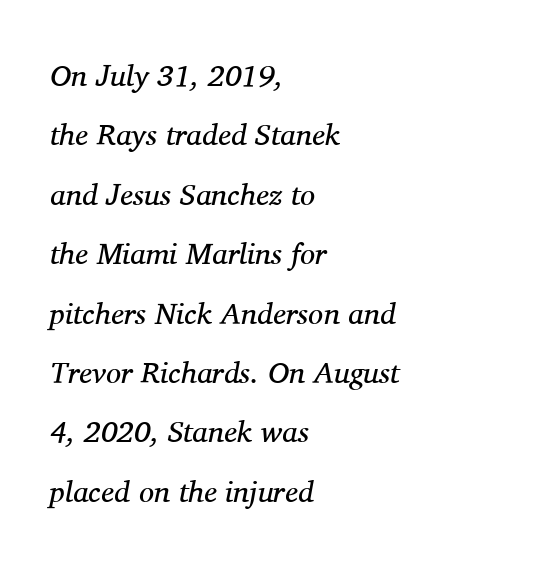
Italic: yes, the glyphs are oblique. The face used here is proportionally spaced, like ordinary book or web type. Just letters on the line, the space beneath them empty. The passage is arranged the way most books set body copy — flush left. Each letter's strokes conclude with small projecting serifs. Compared with typical body copy, the letter spacing here is the same.
